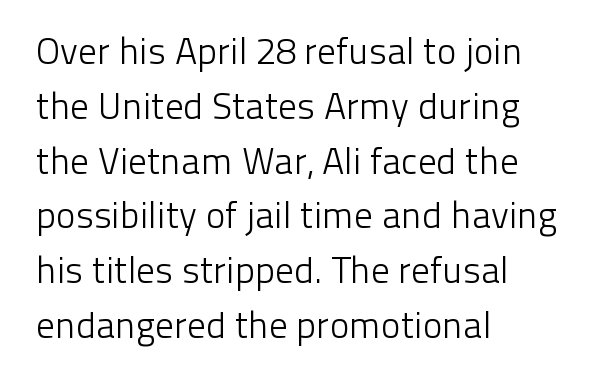
Q: Is the text bold? A: No.
Q: Is the text italic (slanted)? A: No, it is upright.
Q: Is the typeface a serif or a sans-serif typeface? A: Sans-serif.
Q: Is the text underlined? A: No.
Q: How is the paragraph aligned? A: Left-aligned.
Q: Is the spacing between letters normal or unusually wide? A: Normal.
Q: Is the spacing between lines tight, normal or loose? A: Normal.
Q: Width (condensed, normal, or wide)? A: Normal.
Q: Stroke contrast? A: Low.
Q: x-height? A: Medium.
Q: Monospaced? A: No.
